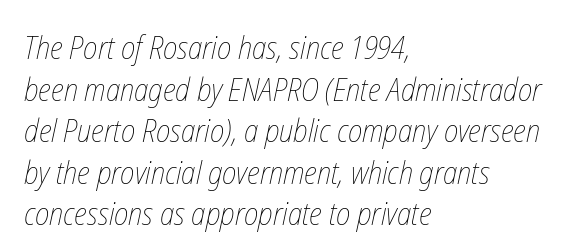
The image shows 32 px thin, condensed type; set left-aligned, normal line spacing (1.3x), normal letter spacing, not underlined; low stroke contrast and a medium x-height.
